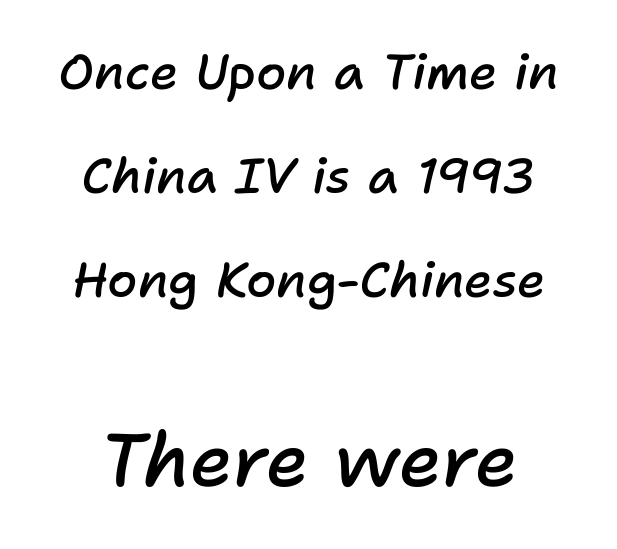
{"italic": "yes", "lean": "right", "slant_degrees": 11, "bold": "semi", "weight": "semibold", "width": "normal", "stroke_contrast": "low", "x_height": "medium", "monospaced": "no", "underline": "no", "align": "center", "line_spacing": "loose", "line_spacing_ratio": 2.12, "letter_spacing": "normal", "letter_spacing_em": 0.0, "larger_block": "second", "size_ratio": 1.51, "glyph_px": 74}
